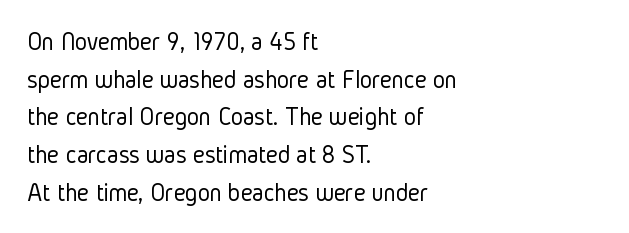
Q: Is the text bold? A: No.
Q: Is the text italic (slanted)? A: No, it is upright.
Q: Is the text underlined? A: No.
Q: How is the paragraph aligned? A: Left-aligned.
Q: Is the spacing between letters normal or unusually wide? A: Normal.
Q: Is the spacing between lines tight, normal or loose? A: Normal.
